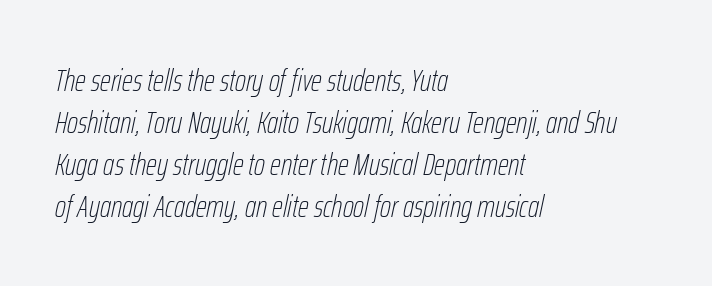
The image shows 31 px thin, condensed type, italic (leaning right); set left-aligned, normal line spacing (1.35x), normal letter spacing, not underlined; low stroke contrast and a medium x-height.
